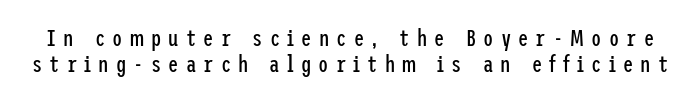
{"italic": "no", "bold": "no", "underline": "no", "line_spacing": "tight", "line_spacing_ratio": 1.14, "letter_spacing": "wide", "letter_spacing_em": 0.31, "glyph_px": 23}
